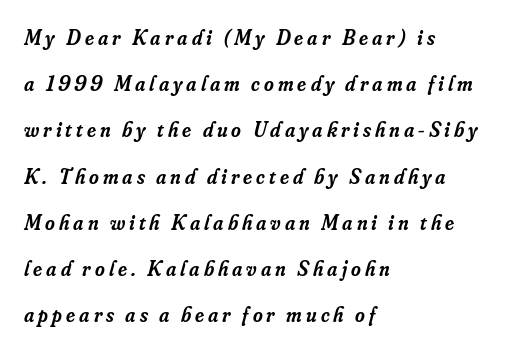
{"italic": "yes", "lean": "right", "slant_degrees": 16, "bold": "semi", "underline": "no", "align": "left", "line_spacing": "loose", "line_spacing_ratio": 2.2, "glyph_px": 21}
